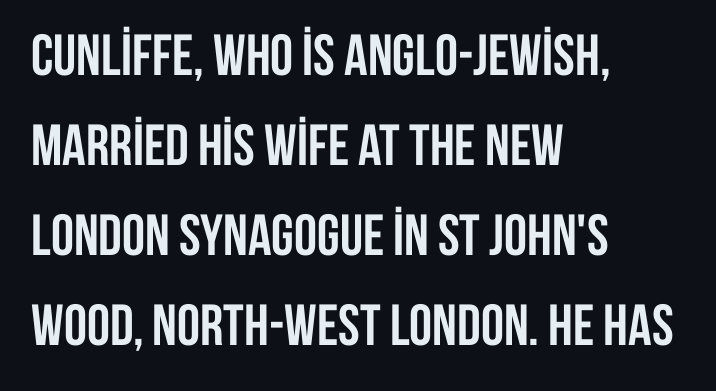
Character widths vary here, with narrow letters taking less room than wide ones. Which margin do the lines hug? The left one — the right edge is uneven. A typesetter would call this zero additional tracking. Note: no serifs on the glyphs. Check the space under the baseline: it is left empty.
